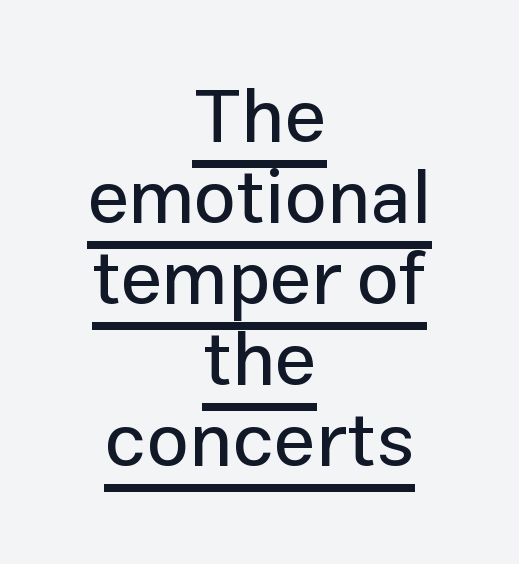
Beneath each row of characters lies a ruled line. The lines are packed closely together with very little leading. Each letter's strokes conclude bluntly, with no projecting serifs. You can tell it's not italic because the verticals are truly vertical. How are the letters spaced? Ordinarily, with no added tracking.
